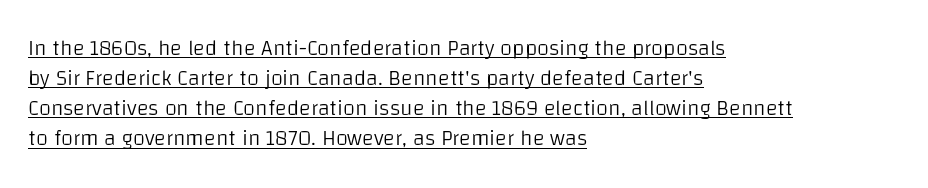
{"italic": "no", "bold": "no", "underline": "yes", "align": "left", "line_spacing": "normal", "line_spacing_ratio": 1.37, "letter_spacing": "normal", "letter_spacing_em": 0.0, "glyph_px": 22}
